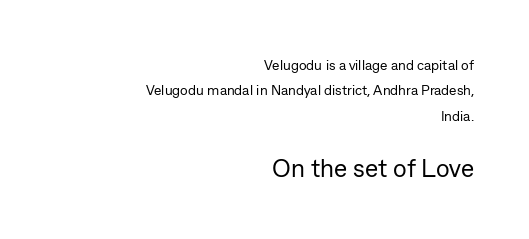
Q: Is the text bold? A: No.
Q: Is the text italic (slanted)? A: No, it is upright.
Q: Is the text underlined? A: No.
Q: How is the paragraph aligned? A: Right-aligned.
Q: Is the spacing between letters normal or unusually wide? A: Normal.
Q: Which block of text is set in a larger size, the first (top) or the second (bottom)? A: The second (bottom) one.
